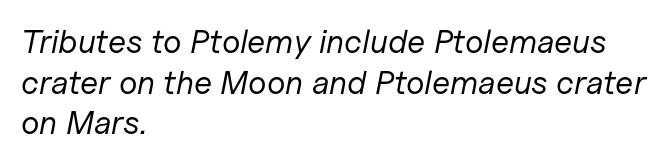
Q: Is the text bold? A: No.
Q: Is the text italic (slanted)? A: Yes, it leans right by about 11 degrees.
Q: Is the text underlined? A: No.
Q: How is the paragraph aligned? A: Left-aligned.
Q: Is the spacing between letters normal or unusually wide? A: Normal.
Q: Width (condensed, normal, or wide)? A: Normal.
Q: Stroke contrast? A: Low.
Q: x-height? A: Medium.
Q: Monospaced? A: No.
